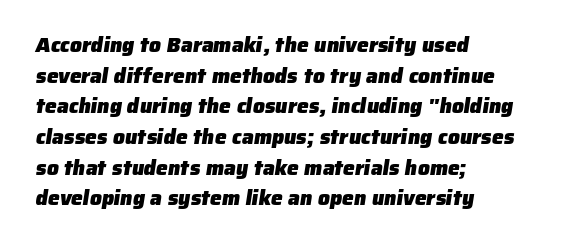
The image shows 21 px bold type; set left-aligned, normal line spacing (1.46x), normal letter spacing, not underlined.
